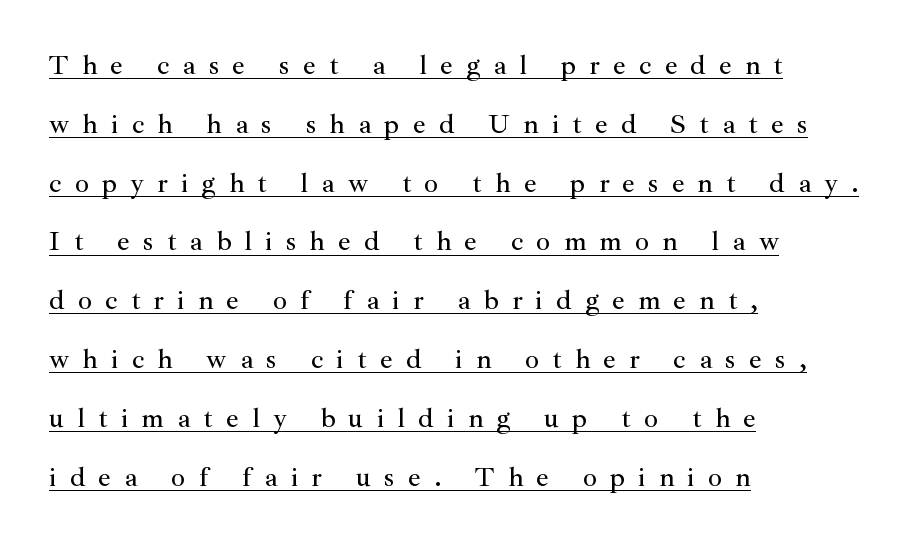
The image shows 28 px serif type, upright; set left-aligned, loose line spacing (2.1x), unusually wide letter spacing (+0.47 em), underlined; medium stroke contrast and a small x-height.
